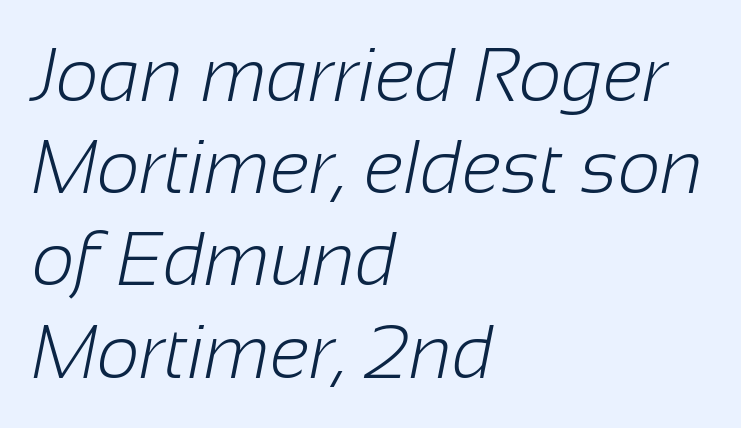
Q: Is the text bold? A: No.
Q: Is the typeface a serif or a sans-serif typeface? A: Sans-serif.
Q: Is the text underlined? A: No.
Q: How is the paragraph aligned? A: Left-aligned.
Q: Is the spacing between letters normal or unusually wide? A: Normal.
Q: Width (condensed, normal, or wide)? A: Normal.
Q: Stroke contrast? A: Low.
Q: x-height? A: Medium.
Q: Monospaced? A: No.
